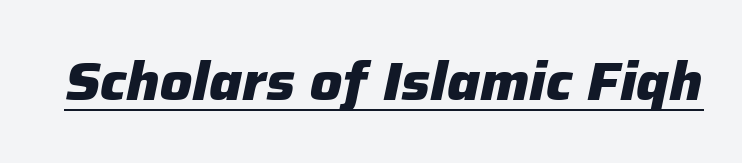
{"italic": "yes", "lean": "right", "slant_degrees": 12, "bold": "yes", "weight": "heavy", "width": "normal", "stroke_contrast": "low", "x_height": "medium", "monospaced": "no", "underline": "yes", "letter_spacing": "normal", "letter_spacing_em": 0.0, "glyph_px": 53}
